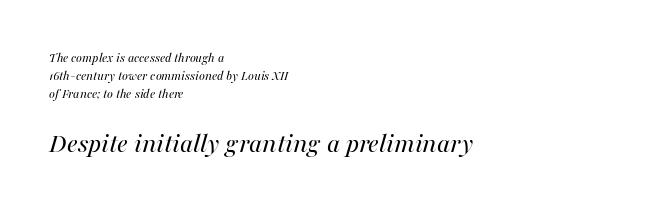
The image shows 29 px regular-weight type, italic (leaning right); set left-aligned, normal line spacing (1.29x), normal letter spacing, not underlined; the second (bottom) block is 2.07x larger; medium stroke contrast and a medium x-height.
